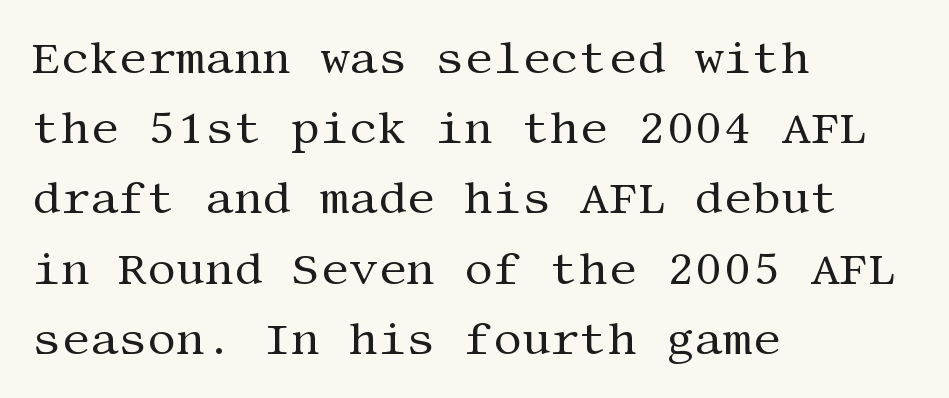
The image shows 45 px regular-weight serif type, upright; set left-aligned, normal line spacing (1.56x), normal letter spacing, not underlined; medium stroke contrast and a large x-height.
